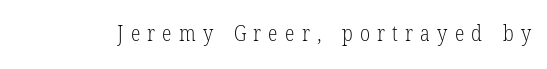
The image shows 22 px text type, upright; set unusually wide letter spacing (+0.33 em), not underlined.
